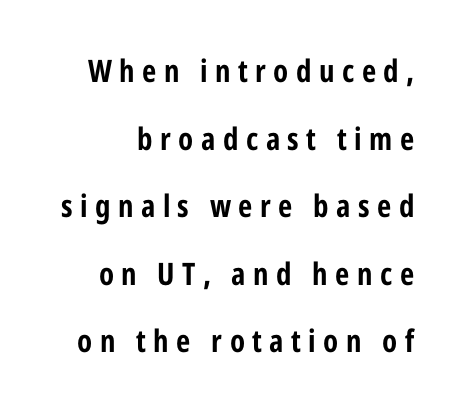
{"serif": "no", "italic": "no", "bold": "yes", "weight": "bold", "width": "condensed", "stroke_contrast": "low", "x_height": "medium", "monospaced": "no", "underline": "no", "line_spacing": "loose", "line_spacing_ratio": 2.18, "letter_spacing": "wide", "letter_spacing_em": 0.24, "glyph_px": 31}
